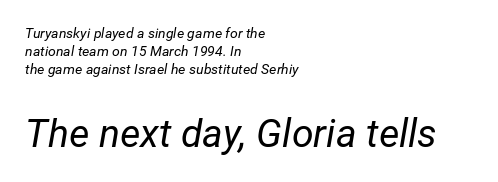
Q: Is the text bold? A: No.
Q: Is the text italic (slanted)? A: Yes, it leans right by about 12 degrees.
Q: Is the text underlined? A: No.
Q: How is the paragraph aligned? A: Left-aligned.
Q: Is the spacing between letters normal or unusually wide? A: Normal.
Q: Is the spacing between lines tight, normal or loose? A: Normal.
Q: Which block of text is set in a larger size, the first (top) or the second (bottom)? A: The second (bottom) one.
Q: Width (condensed, normal, or wide)? A: Normal.
Q: Stroke contrast? A: Low.
Q: x-height? A: Medium.
Q: Monospaced? A: No.
